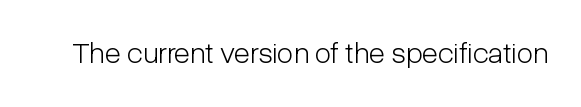
{"serif": "no", "italic": "no", "bold": "no", "weight": "light", "width": "condensed", "stroke_contrast": "low", "x_height": "medium", "monospaced": "no", "underline": "no", "letter_spacing": "normal", "letter_spacing_em": 0.0, "glyph_px": 30}
